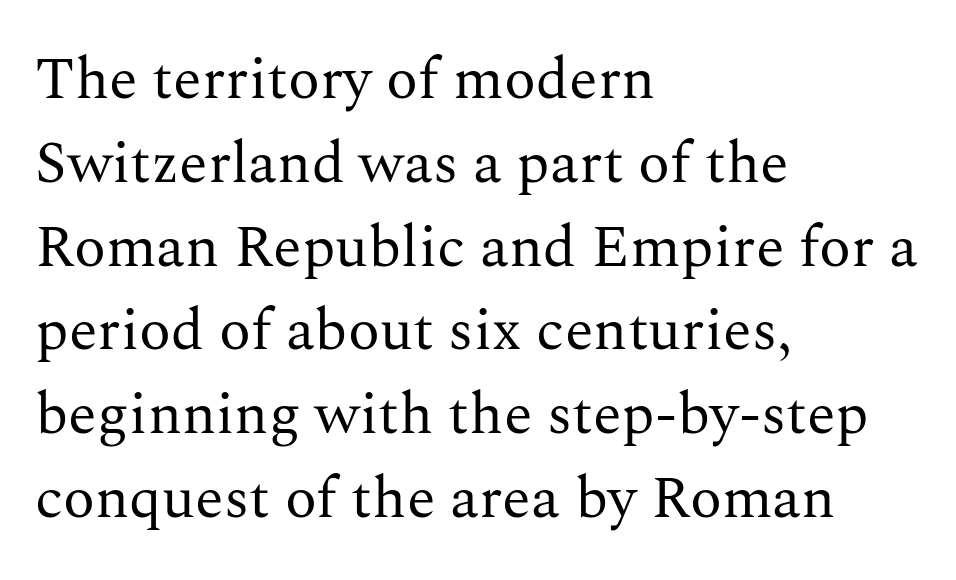
Q: Is the text bold? A: No.
Q: Is the text italic (slanted)? A: No, it is upright.
Q: Is the typeface a serif or a sans-serif typeface? A: Serif.
Q: Is the text underlined? A: No.
Q: How is the paragraph aligned? A: Left-aligned.
Q: Is the spacing between letters normal or unusually wide? A: Normal.
Q: Is the spacing between lines tight, normal or loose? A: Normal.
Q: Width (condensed, normal, or wide)? A: Normal.
Q: Stroke contrast? A: Medium.
Q: x-height? A: Medium.
Q: Monospaced? A: No.
